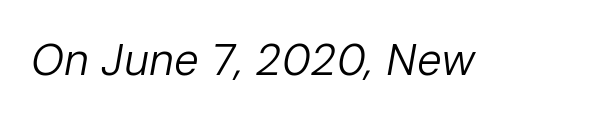
Q: Is the text bold? A: No.
Q: Is the text italic (slanted)? A: Yes, it leans right by about 10 degrees.
Q: Is the text underlined? A: No.
Q: Is the spacing between letters normal or unusually wide? A: Normal.
Q: Width (condensed, normal, or wide)? A: Normal.
Q: Stroke contrast? A: Low.
Q: x-height? A: Medium.
Q: Monospaced? A: No.
